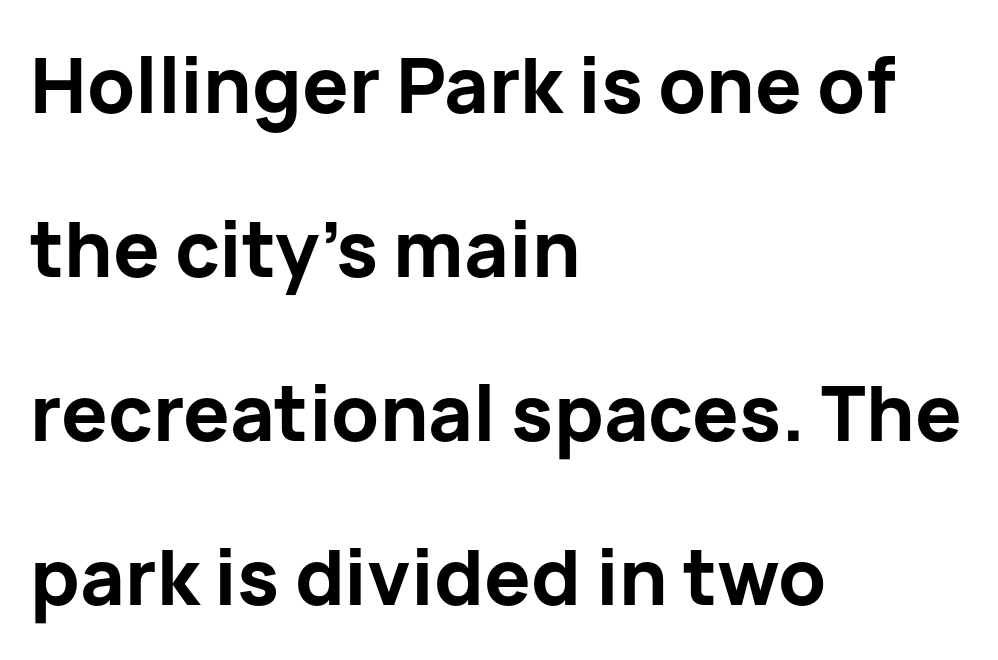
Q: Is the text bold? A: Yes.
Q: Is the text italic (slanted)? A: No, it is upright.
Q: Is the typeface a serif or a sans-serif typeface? A: Sans-serif.
Q: Is the text underlined? A: No.
Q: How is the paragraph aligned? A: Left-aligned.
Q: Is the spacing between letters normal or unusually wide? A: Normal.
Q: Is the spacing between lines tight, normal or loose? A: Loose.
Q: Width (condensed, normal, or wide)? A: Normal.
Q: Stroke contrast? A: Low.
Q: x-height? A: Medium.
Q: Monospaced? A: No.
